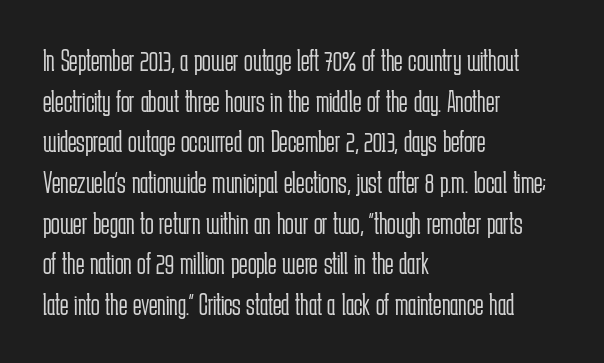
{"serif": "no", "italic": "no", "bold": "no", "weight": "light", "width": "condensed", "stroke_contrast": "low", "x_height": "medium", "monospaced": "no", "underline": "no", "align": "left", "line_spacing": "normal", "line_spacing_ratio": 1.27, "letter_spacing": "normal", "letter_spacing_em": 0.0, "glyph_px": 32}
